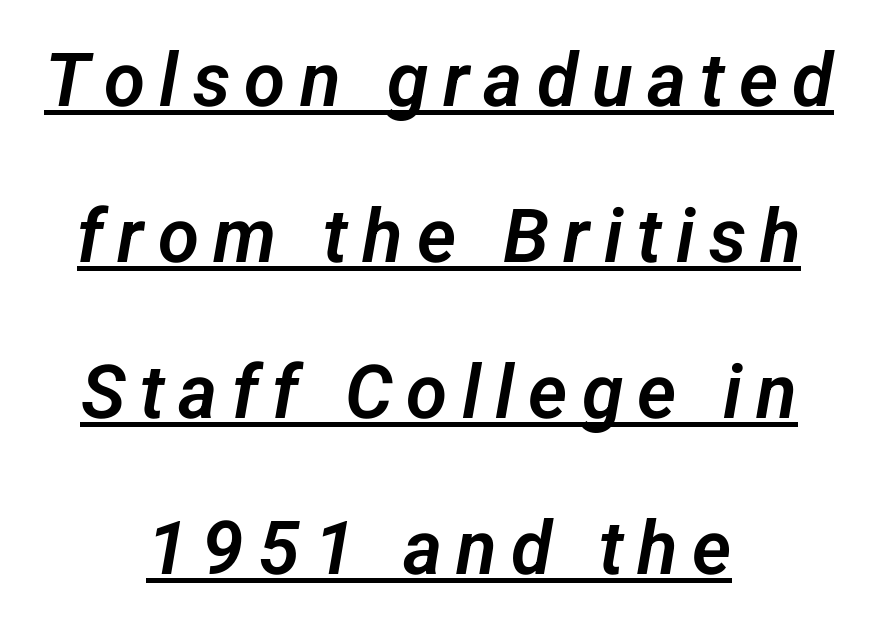
Q: Is the typeface a serif or a sans-serif typeface? A: Sans-serif.
Q: Is the text underlined? A: Yes.
Q: How is the paragraph aligned? A: Centered.
Q: Is the spacing between lines tight, normal or loose? A: Loose.
Q: Width (condensed, normal, or wide)? A: Normal.
Q: Stroke contrast? A: Low.
Q: x-height? A: Medium.
Q: Monospaced? A: No.
